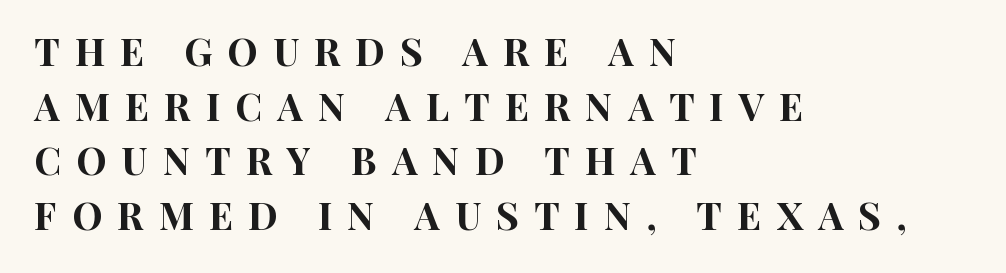
Ordinary non-slanted type is in use. These lines are rendered in a variable-pitch font. I'd call this a sans setting — the letters go barefoot. Leading matches the norm, producing a regular column. This rendering uses left alignment, leaving the right contour irregular. The horizontal fit of the characters is loose and conspicuously gappy.
